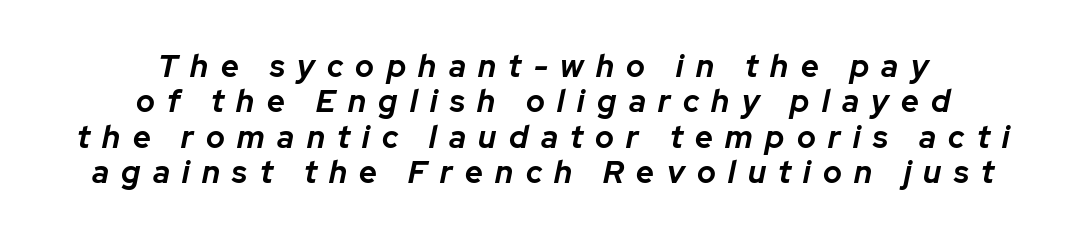
The image shows 31 px bold type, italic (leaning right); set centered, tight line spacing (1.14x), unusually wide letter spacing (+0.4 em), not underlined; low stroke contrast and a medium x-height.
